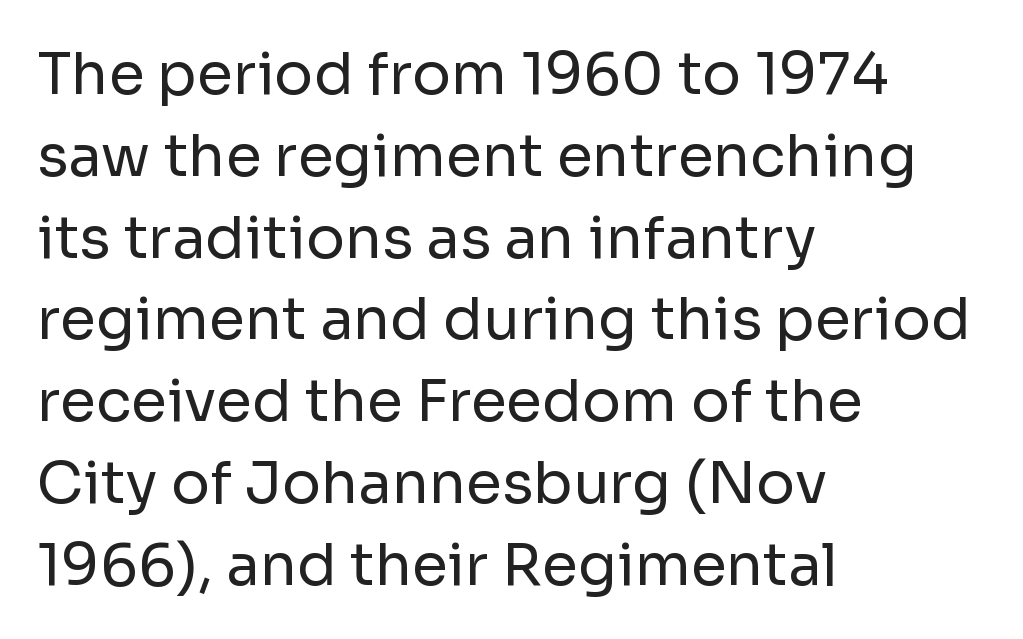
Q: Is the text bold? A: No.
Q: Is the text italic (slanted)? A: No, it is upright.
Q: Is the typeface a serif or a sans-serif typeface? A: Sans-serif.
Q: Is the text underlined? A: No.
Q: How is the paragraph aligned? A: Left-aligned.
Q: Is the spacing between letters normal or unusually wide? A: Normal.
Q: Is the spacing between lines tight, normal or loose? A: Normal.
Q: Width (condensed, normal, or wide)? A: Normal.
Q: Stroke contrast? A: Low.
Q: x-height? A: Medium.
Q: Monospaced? A: No.
